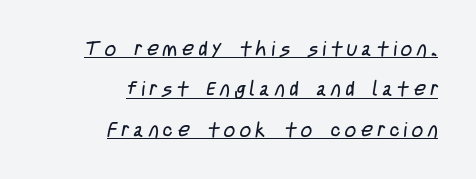
The image shows 20 px text type; set right-aligned, loose line spacing (2.02x), unusually wide letter spacing (+0.23 em), underlined.
